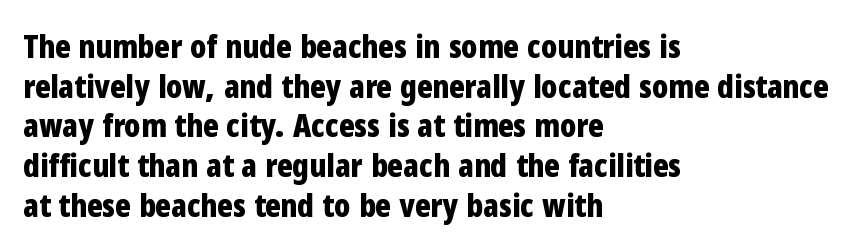
The image shows 32 px bold, condensed sans-serif type, upright; set left-aligned, line spacing 1.24x, normal letter spacing, not underlined; low stroke contrast and a medium x-height.
